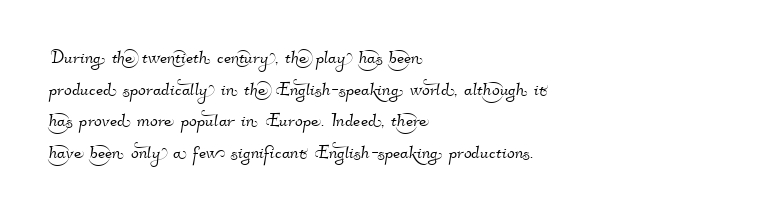
Q: Is the text underlined? A: No.
Q: How is the paragraph aligned? A: Left-aligned.
Q: Is the spacing between letters normal or unusually wide? A: Normal.
Q: Is the spacing between lines tight, normal or loose? A: Normal.
